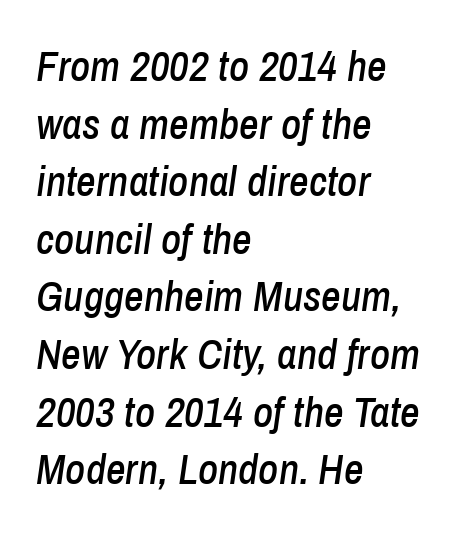
Has an underline been added? It has not. No extra tracking has been applied to these lines. These lines stack with their left ends in a neat column. This sample has the flowing, uneven cadence of proportional lettering. These lines sit exactly where default settings would place them.
